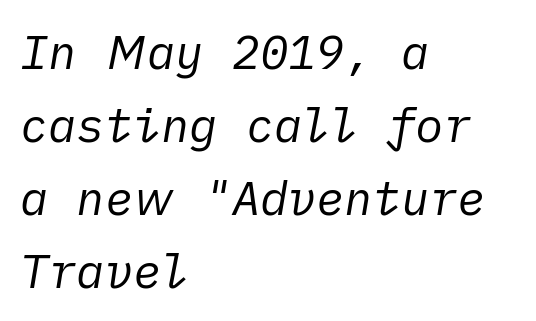
The image shows 47 px regular-weight type, italic (leaning right); set left-aligned, normal line spacing (1.55x), normal letter spacing, not underlined; low stroke contrast and a medium x-height.
